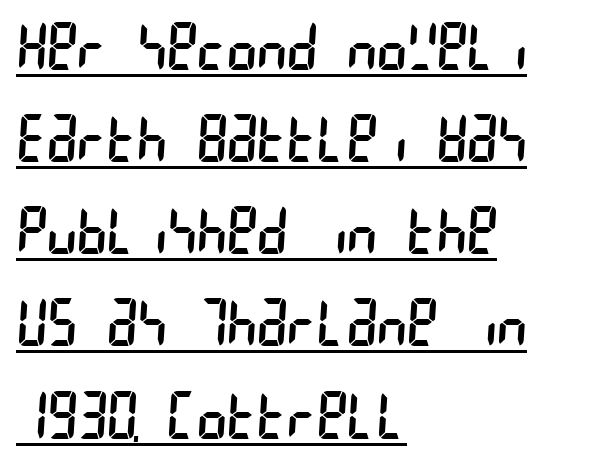
{"serif": "no", "bold": "no", "weight": "regular", "width": "condensed", "stroke_contrast": "low", "x_height": "large", "underline": "yes", "align": "left", "line_spacing": "normal", "line_spacing_ratio": 1.44, "letter_spacing": "normal", "letter_spacing_em": 0.0, "glyph_px": 64}
